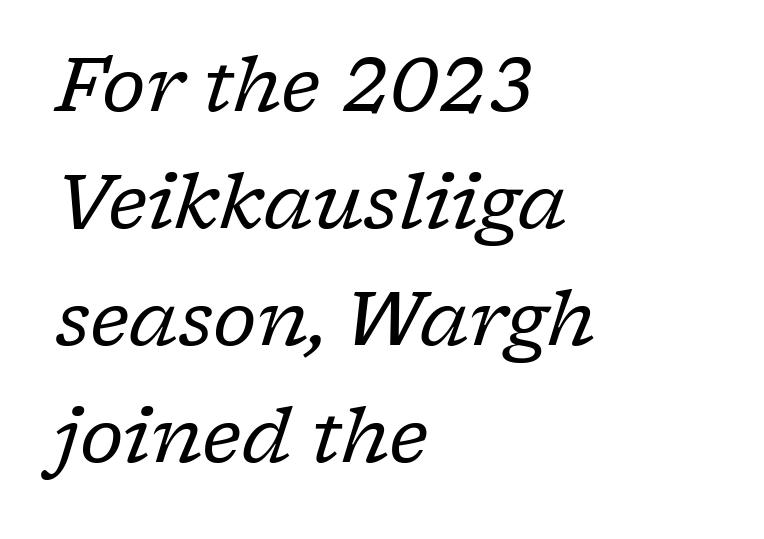
{"serif": "yes", "italic": "yes", "lean": "right", "slant_degrees": 17, "bold": "no", "weight": "regular", "width": "normal", "stroke_contrast": "low", "x_height": "medium", "monospaced": "no", "underline": "no", "align": "left", "line_spacing": "normal", "line_spacing_ratio": 1.54, "letter_spacing": "normal", "letter_spacing_em": 0.0, "glyph_px": 76}
